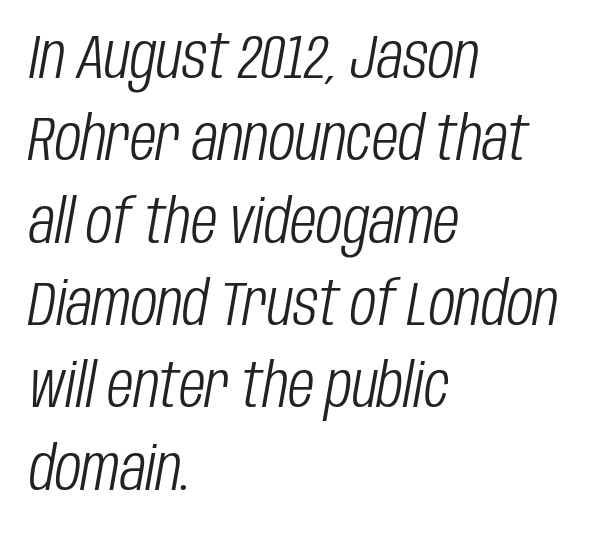
{"italic": "yes", "lean": "right", "slant_degrees": 10, "bold": "no", "weight": "light", "width": "condensed", "stroke_contrast": "low", "x_height": "large", "monospaced": "no", "underline": "no", "align": "left", "line_spacing": "normal", "line_spacing_ratio": 1.35, "letter_spacing": "normal", "letter_spacing_em": 0.0, "glyph_px": 61}
